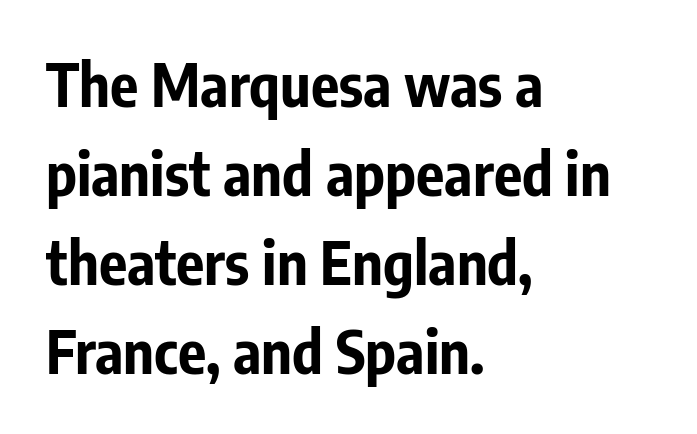
{"serif": "no", "italic": "no", "bold": "yes", "weight": "bold", "width": "condensed", "stroke_contrast": "low", "x_height": "medium", "monospaced": "no", "underline": "no", "align": "left", "line_spacing": "normal", "line_spacing_ratio": 1.51, "letter_spacing": "normal", "letter_spacing_em": 0.0, "glyph_px": 59}
